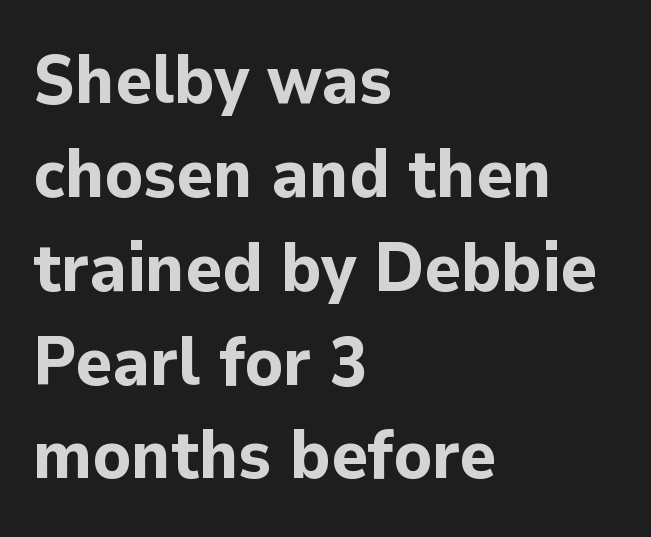
The image shows 69 px bold sans-serif type, upright; set left-aligned, normal line spacing (1.36x), normal letter spacing, not underlined; low stroke contrast and a medium x-height.
